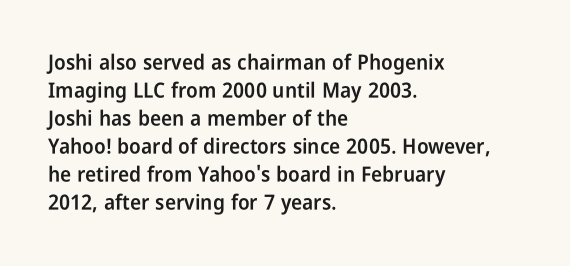
Q: Is the text bold? A: Semi-bold.
Q: Is the text italic (slanted)? A: No, it is upright.
Q: Is the text underlined? A: No.
Q: How is the paragraph aligned? A: Left-aligned.
Q: Is the spacing between letters normal or unusually wide? A: Normal.
Q: Is the spacing between lines tight, normal or loose? A: Normal.
